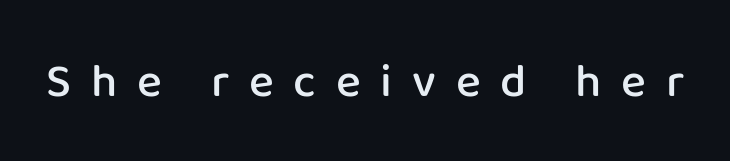
{"serif": "no", "italic": "no", "bold": "semi", "weight": "semibold", "width": "normal", "stroke_contrast": "low", "x_height": "medium", "monospaced": "no", "underline": "no", "letter_spacing": "wide", "letter_spacing_em": 0.42, "glyph_px": 47}
